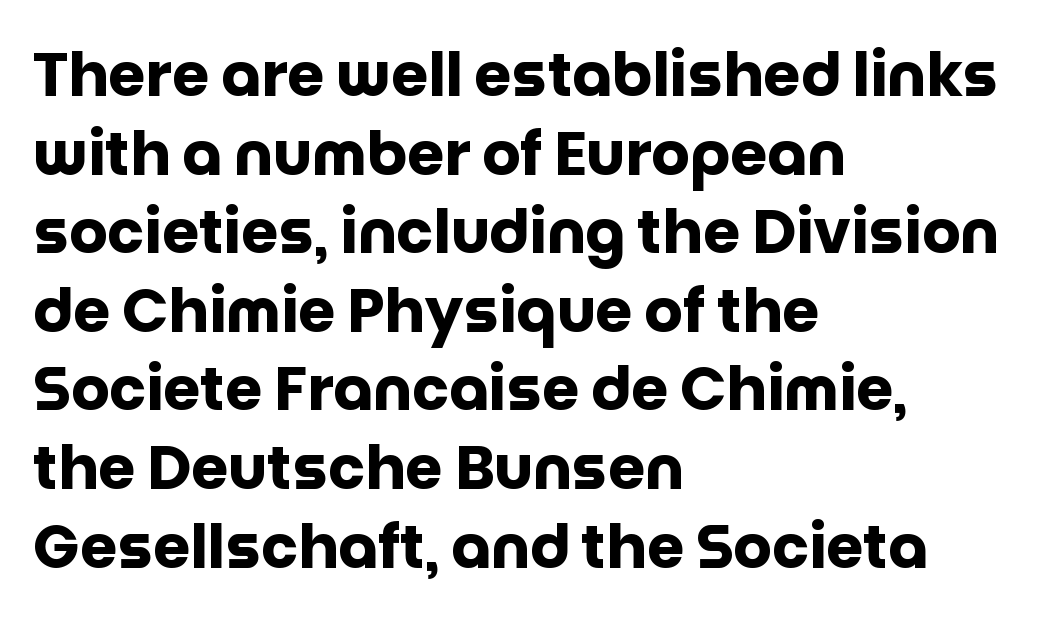
Q: Is the text bold? A: Yes.
Q: Is the text italic (slanted)? A: No, it is upright.
Q: Is the typeface a serif or a sans-serif typeface? A: Sans-serif.
Q: Is the text underlined? A: No.
Q: How is the paragraph aligned? A: Left-aligned.
Q: Is the spacing between letters normal or unusually wide? A: Normal.
Q: Is the spacing between lines tight, normal or loose? A: Normal.
Q: Width (condensed, normal, or wide)? A: Normal.
Q: Stroke contrast? A: Low.
Q: x-height? A: Large.
Q: Monospaced? A: No.
